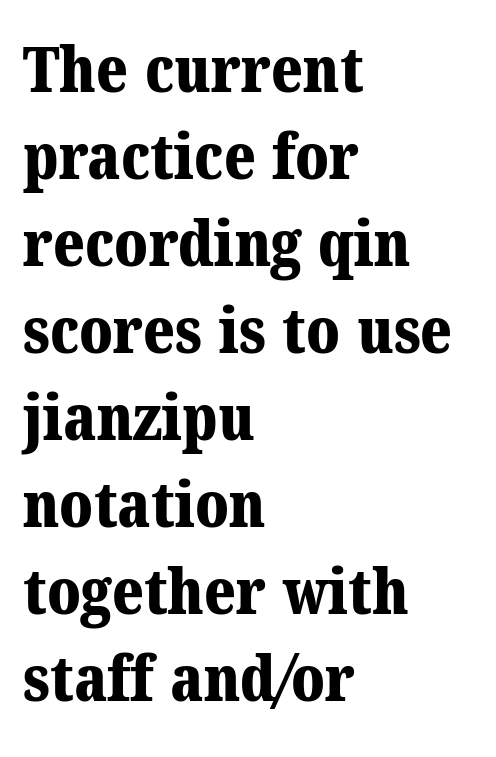
Q: Is the text bold? A: Yes.
Q: Is the typeface a serif or a sans-serif typeface? A: Serif.
Q: Is the text underlined? A: No.
Q: How is the paragraph aligned? A: Left-aligned.
Q: Is the spacing between letters normal or unusually wide? A: Normal.
Q: Is the spacing between lines tight, normal or loose? A: Normal.
Q: Width (condensed, normal, or wide)? A: Normal.
Q: Stroke contrast? A: Medium.
Q: x-height? A: Medium.
Q: Monospaced? A: No.
